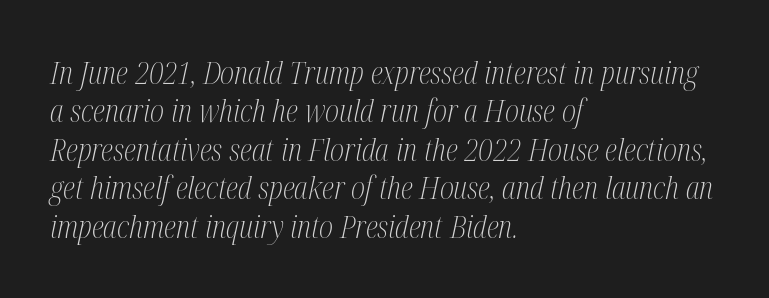
The rag falls on the right side of this text block. No extra ink here — the face is not bold. Note: serifs present on the glyphs. Standard letterfit; no display-style spreading of the glyphs. The string is rendered with underlining switched off. Spacing verdict: proportional, widths tailored to each character.
